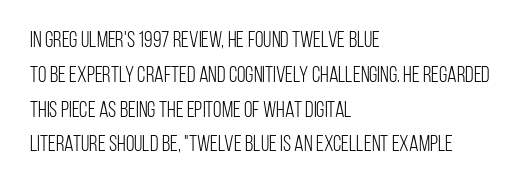
The image shows 22 px text type, upright; set left-aligned, normal line spacing (1.58x), normal letter spacing, not underlined.
